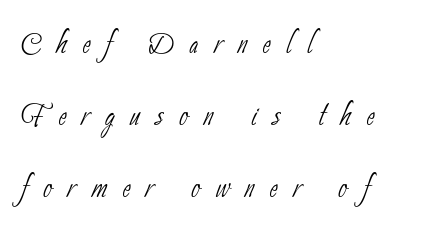
The paragraph has a hard left edge and a soft right edge. Do the characters align in a grid? No, the font is proportional. The passage shown is typeset with a sans-serif family. Heaviness? Minimal to ordinary, like unemphasized prose.
